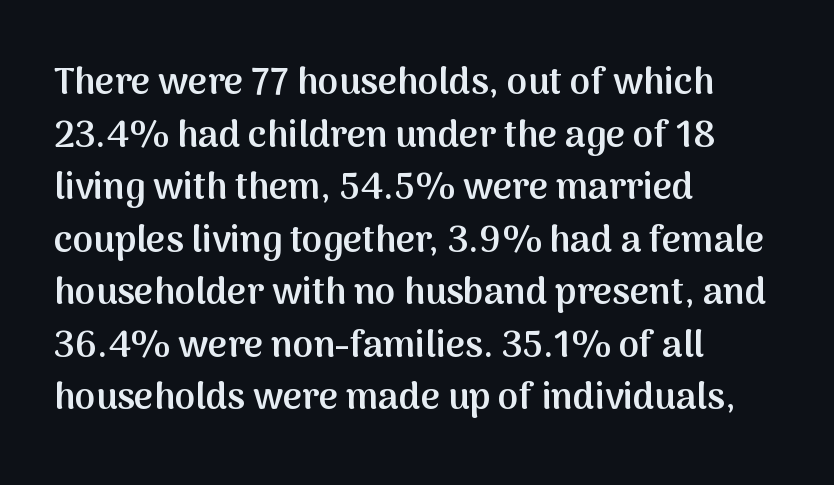
Which margin do the lines hug? The left one — the right edge is uneven. The font's upright variant was chosen for this text. Default kerning and tracking; the words read as compact shapes. Serif or sans? Sans — the stroke terminals are bare. The rows are spaced the way most documents space them. The letters are semibold — heavier than regular but short of a full bold.
